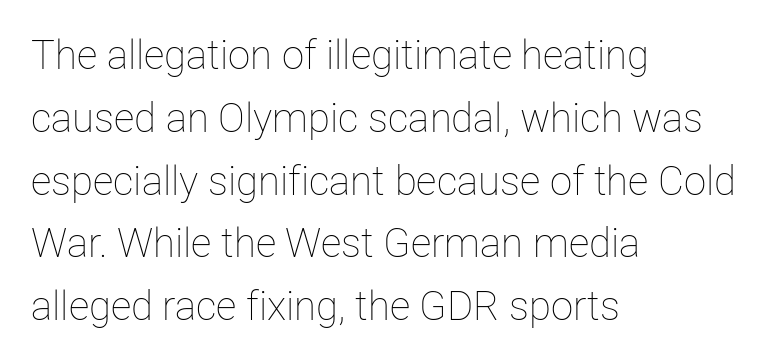
Q: Is the text bold? A: No.
Q: Is the text italic (slanted)? A: No, it is upright.
Q: Is the text underlined? A: No.
Q: How is the paragraph aligned? A: Left-aligned.
Q: Is the spacing between letters normal or unusually wide? A: Normal.
Q: Is the spacing between lines tight, normal or loose? A: Normal.
Q: Width (condensed, normal, or wide)? A: Normal.
Q: Stroke contrast? A: Low.
Q: x-height? A: Medium.
Q: Monospaced? A: No.
